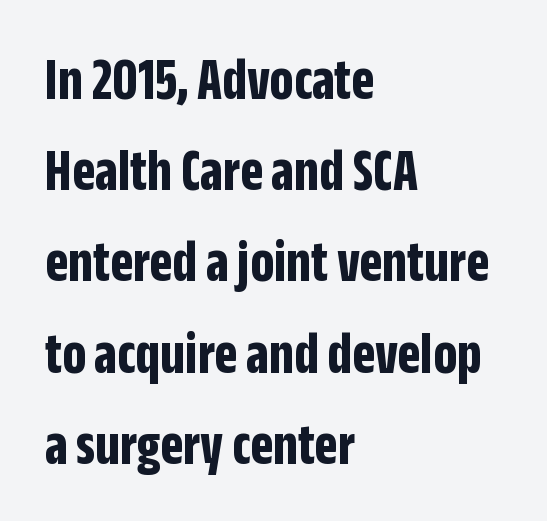
The image shows 60 px bold, condensed sans-serif type, upright; set left-aligned, normal line spacing (1.52x), normal letter spacing, not underlined; low stroke contrast and a large x-height.
